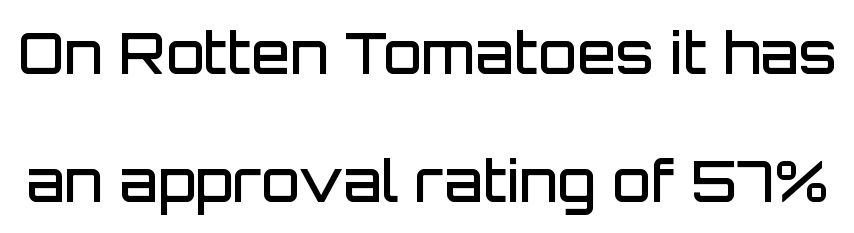
Q: Is the text bold? A: Semi-bold.
Q: Is the text italic (slanted)? A: No, it is upright.
Q: Is the typeface a serif or a sans-serif typeface? A: Sans-serif.
Q: Is the text underlined? A: No.
Q: Is the spacing between letters normal or unusually wide? A: Normal.
Q: Is the spacing between lines tight, normal or loose? A: Loose.
Q: Width (condensed, normal, or wide)? A: Normal.
Q: Stroke contrast? A: Low.
Q: x-height? A: Large.
Q: Monospaced? A: No.
